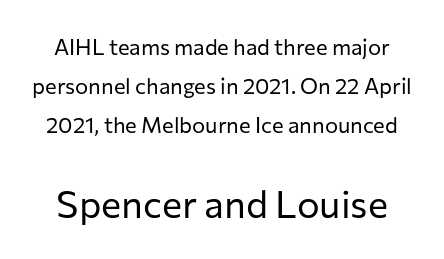
The area under the type is left untouched. Summary of weight: not heavy and not bold. What stands out about the letter spacing? Nothing — it is the standard amount. Note: no serifs on the glyphs. Proportional: the letters do not fall into vertical columns. The typography opts for an upright posture over an oblique one.
